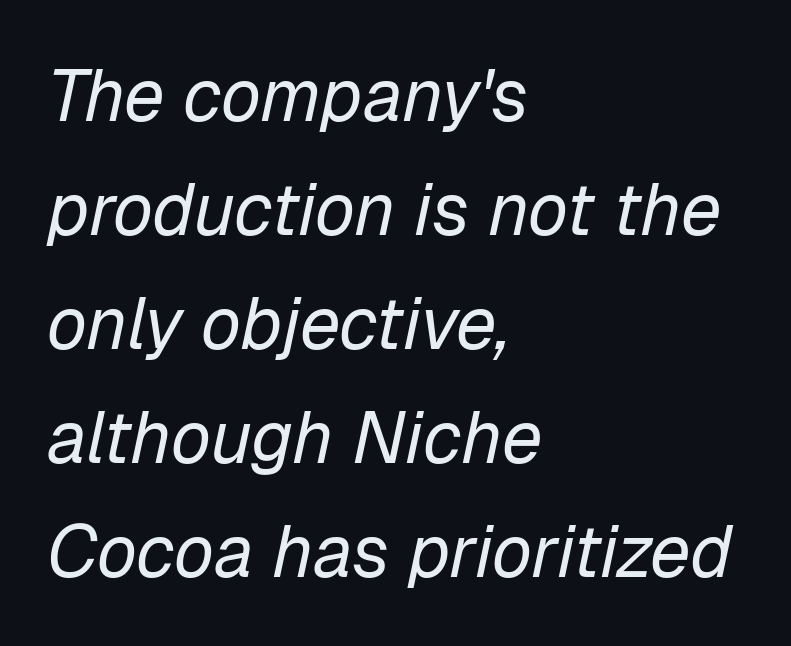
The image shows 73 px regular-weight type, italic (leaning right); set left-aligned, normal line spacing (1.56x), normal letter spacing, not underlined; low stroke contrast and a medium x-height.
